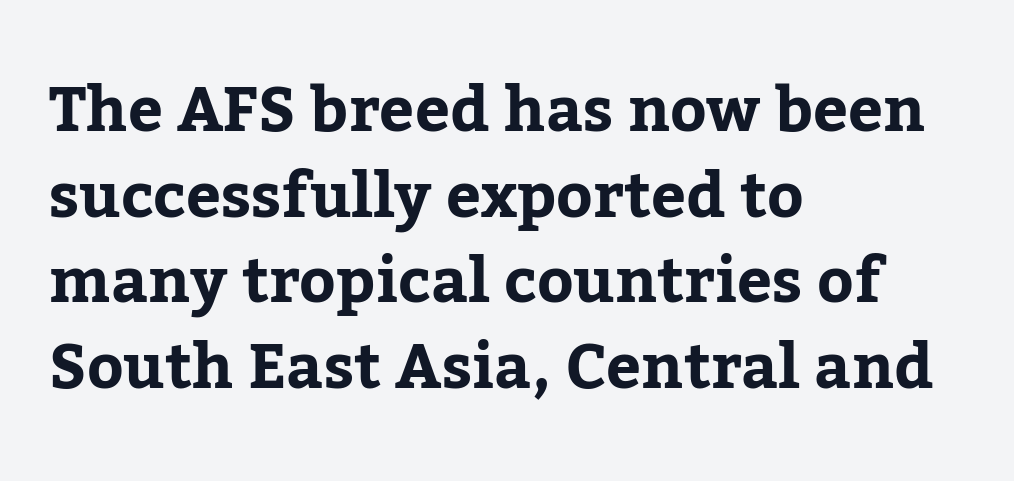
Q: Is the text bold? A: Yes.
Q: Is the text italic (slanted)? A: No, it is upright.
Q: Is the typeface a serif or a sans-serif typeface? A: Serif.
Q: Is the text underlined? A: No.
Q: How is the paragraph aligned? A: Left-aligned.
Q: Is the spacing between letters normal or unusually wide? A: Normal.
Q: Is the spacing between lines tight, normal or loose? A: Normal.
Q: Width (condensed, normal, or wide)? A: Normal.
Q: Stroke contrast? A: Low.
Q: x-height? A: Medium.
Q: Monospaced? A: No.
